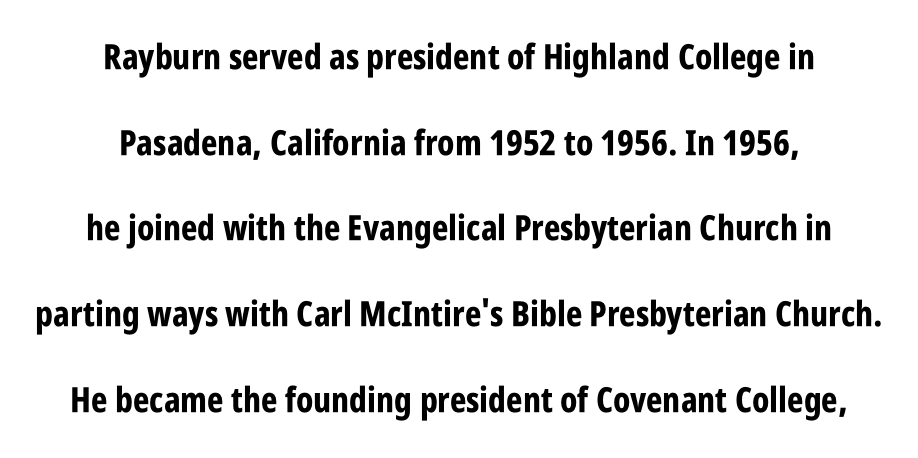
Q: Is the text bold? A: Yes.
Q: Is the text italic (slanted)? A: No, it is upright.
Q: Is the typeface a serif or a sans-serif typeface? A: Sans-serif.
Q: Is the text underlined? A: No.
Q: How is the paragraph aligned? A: Centered.
Q: Is the spacing between letters normal or unusually wide? A: Normal.
Q: Is the spacing between lines tight, normal or loose? A: Loose.
Q: Width (condensed, normal, or wide)? A: Condensed.
Q: Stroke contrast? A: Low.
Q: x-height? A: Large.
Q: Monospaced? A: No.
